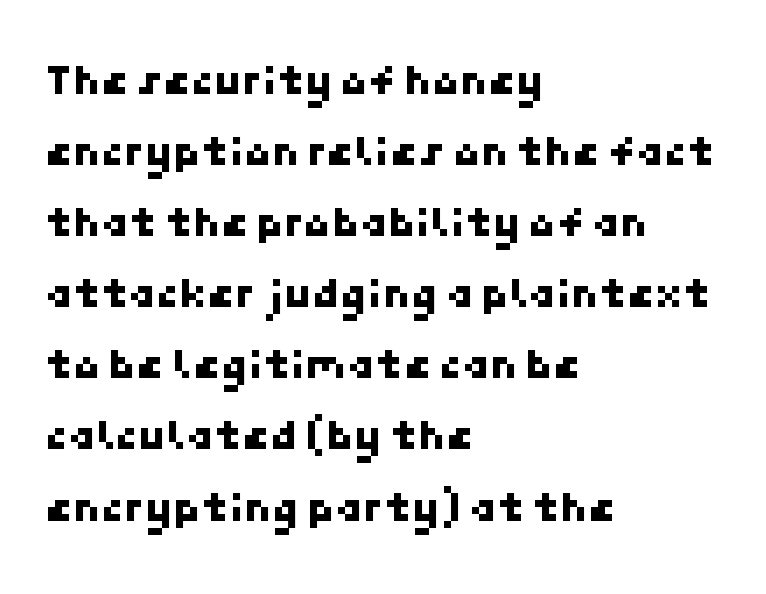
Tracking here is standard; glyphs follow each other at the usual distance. These lines are composed in type without serifs. Does the copy run flush right? No — it runs flush left. Descender tails drop into unmarked territory. Normally led — the rows are evenly, conventionally spaced.
